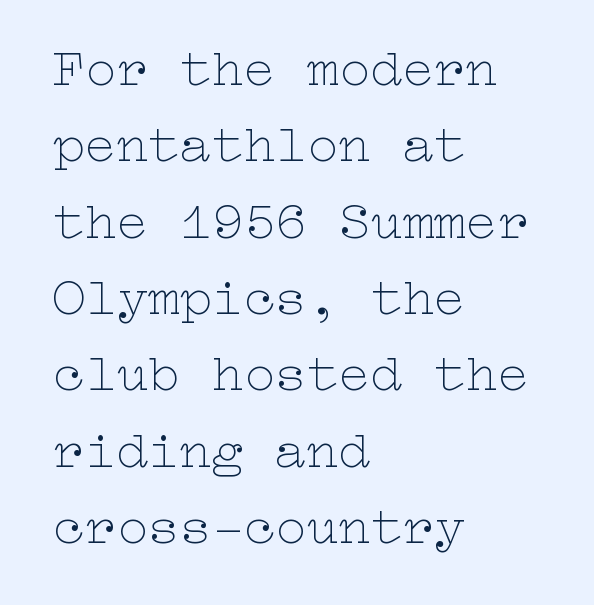
Compared with typical body copy, the letter spacing here is the same. The lines sit at an ordinary, default distance from one another. Is the block centered? No — it sits flush against the left margin. This is the regular roman posture of the typeface.
